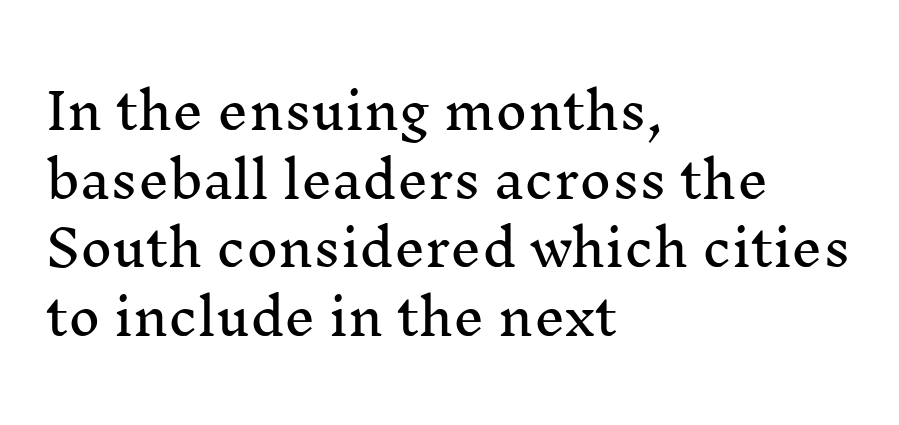
The image shows 49 px serif type, upright; set left-aligned, normal line spacing (1.4x), normal letter spacing, not underlined; medium stroke contrast and a medium x-height.
